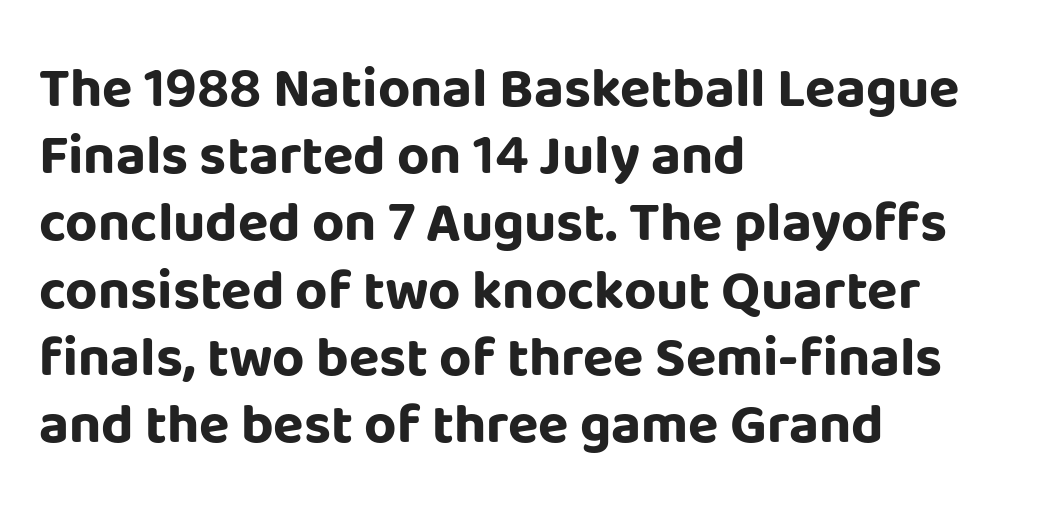
The image shows 56 px bold sans-serif type, upright; set left-aligned, line spacing 1.2x, normal letter spacing, not underlined; low stroke contrast and a large x-height.
